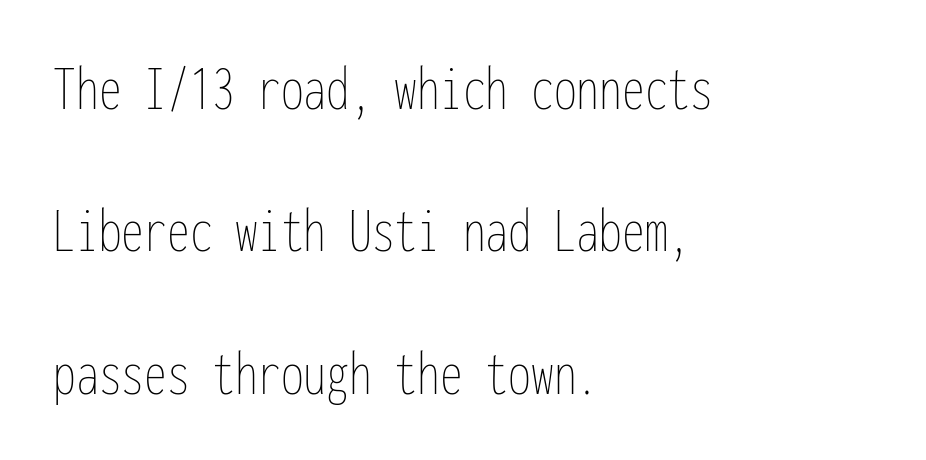
{"italic": "no", "bold": "no", "weight": "thin", "width": "condensed", "stroke_contrast": "low", "x_height": "medium", "monospaced": "yes", "underline": "no", "align": "left", "line_spacing": "loose", "line_spacing_ratio": 2.19, "letter_spacing": "normal", "letter_spacing_em": 0.0, "glyph_px": 65}
